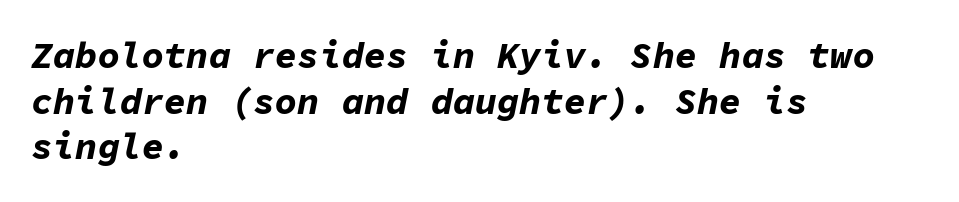
Monospaced: the letters line up in strict vertical columns. The typesetter chose a ragged-right arrangement here. Unmarked baselines from the first word to the last. Strokes here are thick enough to call this a true bold.
